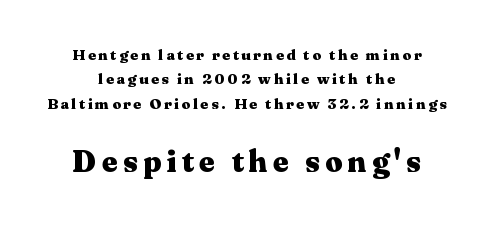
The image shows 30 px heavy, wide serif type, upright; set centered, normal line spacing (1.63x), not underlined; the second (bottom) block is 2.0x larger; medium stroke contrast and a medium x-height.
